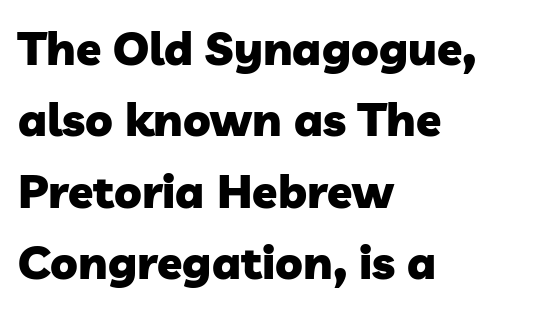
Q: Is the text bold? A: Yes.
Q: Is the typeface a serif or a sans-serif typeface? A: Sans-serif.
Q: Is the text underlined? A: No.
Q: How is the paragraph aligned? A: Left-aligned.
Q: Is the spacing between letters normal or unusually wide? A: Normal.
Q: Is the spacing between lines tight, normal or loose? A: Normal.
Q: Width (condensed, normal, or wide)? A: Normal.
Q: Stroke contrast? A: Low.
Q: x-height? A: Medium.
Q: Monospaced? A: No.
